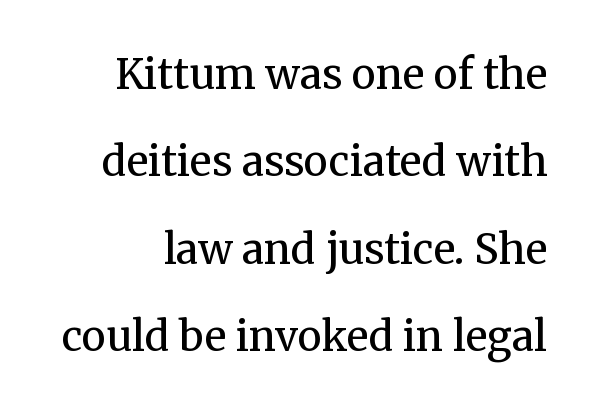
Q: Is the text bold? A: No.
Q: Is the text italic (slanted)? A: No, it is upright.
Q: Is the typeface a serif or a sans-serif typeface? A: Serif.
Q: Is the text underlined? A: No.
Q: Is the spacing between letters normal or unusually wide? A: Normal.
Q: Is the spacing between lines tight, normal or loose? A: Loose.
Q: Width (condensed, normal, or wide)? A: Normal.
Q: Stroke contrast? A: Medium.
Q: x-height? A: Medium.
Q: Monospaced? A: No.
